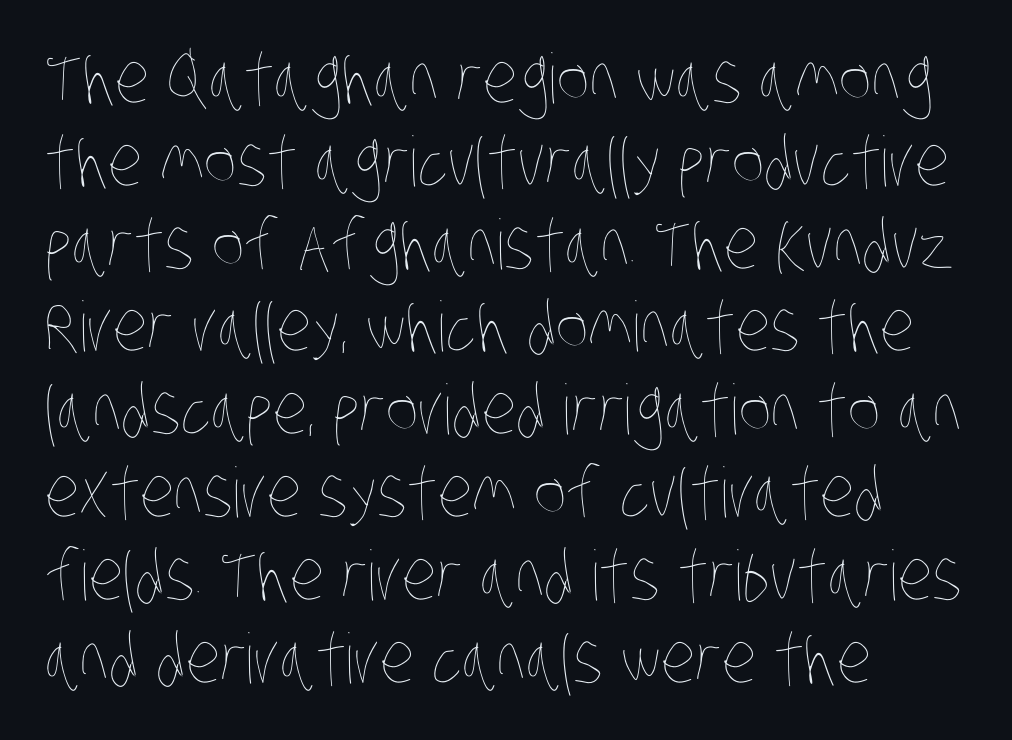
This sample has the flowing, uneven cadence of proportional lettering. The space directly below the letters is spotless. Think standard paragraph weight, or any step lighter than that. If you drew a ruler down the left edge, every line would touch it. This sample uses plain, unmodified letter spacing.
